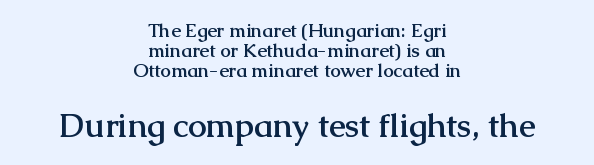
{"serif": "yes", "italic": "no", "bold": "yes", "weight": "semibold", "width": "normal", "stroke_contrast": "medium", "x_height": "medium", "monospaced": "no", "underline": "no", "align": "center", "line_spacing": "tight", "line_spacing_ratio": 1.04, "letter_spacing": "normal", "letter_spacing_em": 0.0, "larger_block": "second", "size_ratio": 1.74, "glyph_px": 33}
